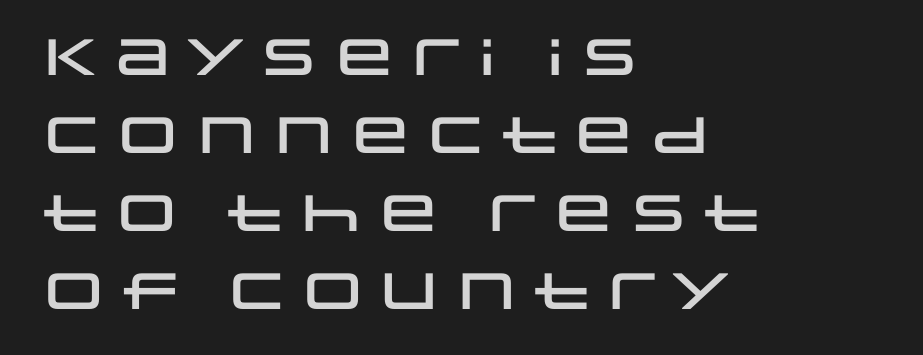
Q: Is the text italic (slanted)? A: No, it is upright.
Q: Is the typeface a serif or a sans-serif typeface? A: Sans-serif.
Q: Is the text underlined? A: No.
Q: How is the paragraph aligned? A: Left-aligned.
Q: Is the spacing between letters normal or unusually wide? A: Normal.
Q: Is the spacing between lines tight, normal or loose? A: Normal.
Q: Width (condensed, normal, or wide)? A: Wide.
Q: Stroke contrast? A: Low.
Q: x-height? A: Large.
Q: Monospaced? A: No.
